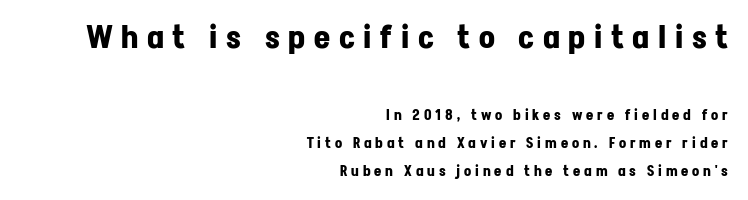
Q: Is the text bold? A: Yes.
Q: Is the text italic (slanted)? A: No, it is upright.
Q: Is the typeface a serif or a sans-serif typeface? A: Sans-serif.
Q: Is the text underlined? A: No.
Q: How is the paragraph aligned? A: Right-aligned.
Q: Is the spacing between letters normal or unusually wide? A: Unusually wide.
Q: Is the spacing between lines tight, normal or loose? A: Loose.
Q: Which block of text is set in a larger size, the first (top) or the second (bottom)? A: The first (top) one.
Q: Width (condensed, normal, or wide)? A: Normal.
Q: Stroke contrast? A: Low.
Q: x-height? A: Medium.
Q: Monospaced? A: No.
